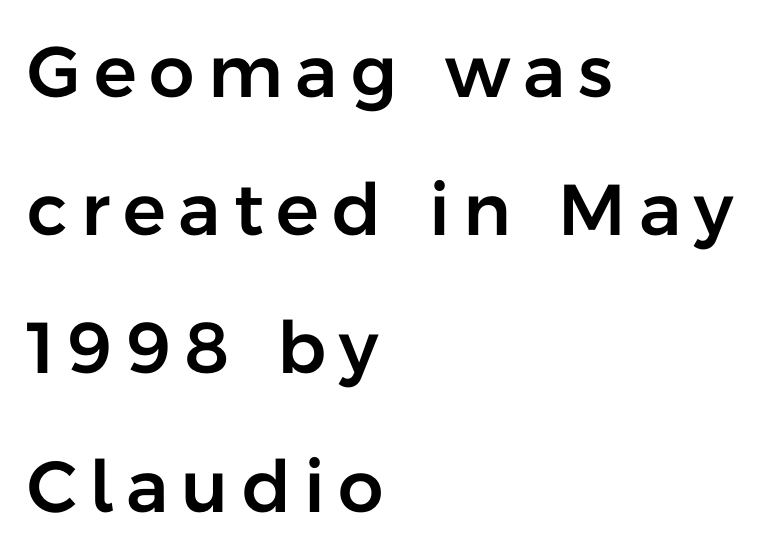
{"serif": "no", "italic": "no", "width": "normal", "stroke_contrast": "low", "x_height": "medium", "monospaced": "no", "underline": "no", "align": "left", "line_spacing": "loose", "line_spacing_ratio": 1.92, "glyph_px": 72}
